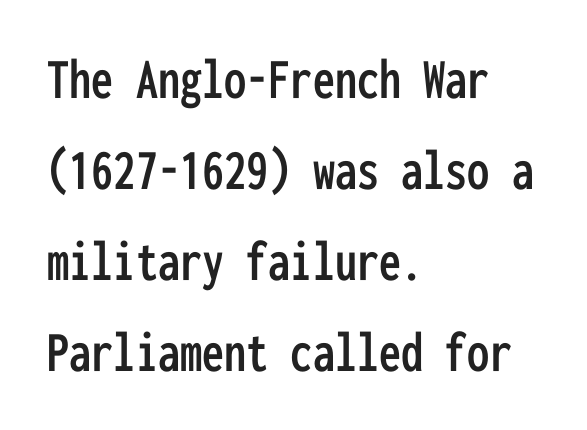
This rendering features lettering with no underline. The rendering uses typewriter-style spacing with identical character cells. The letters carry no serifs — their stems end cleanly without finishing strokes. Does the lettering tilt? It doesn't — this is upright.
